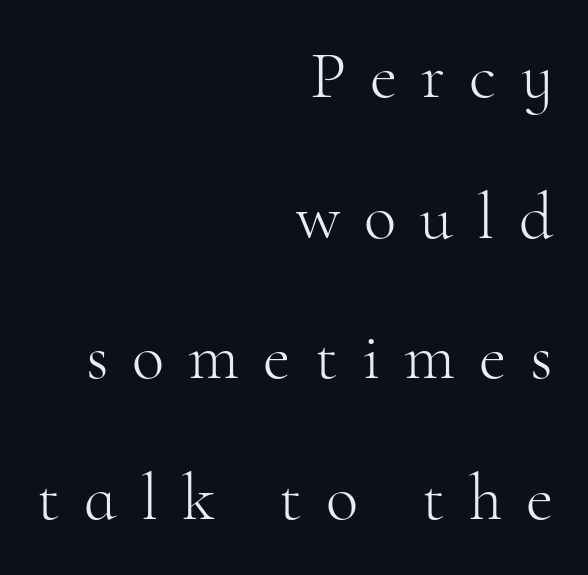
The image shows 67 px light serif type, upright; set right-aligned, loose line spacing (2.1x), unusually wide letter spacing (+0.36 em), not underlined; high stroke contrast and a small x-height.
